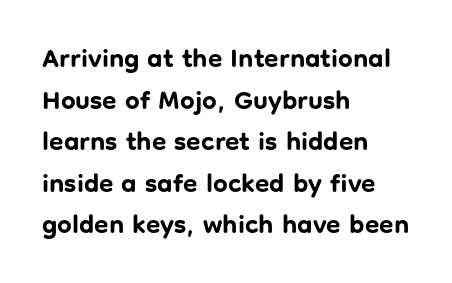
When letters stand straight like this, we call the style roman or upright. Successive baselines arrive at the customary interval. This rendering uses left alignment, leaving the right contour irregular. Notice how thick the strokes are: this is what a full bold looks like.
